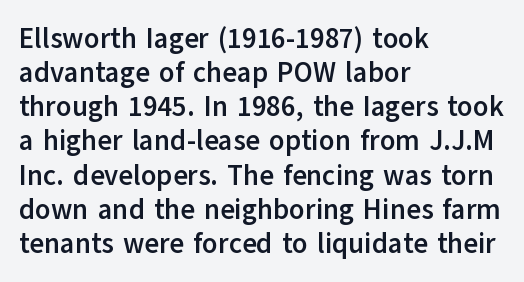
The image shows 28 px semibold sans-serif type, upright; set left-aligned, line spacing 1.22x, normal letter spacing, not underlined; low stroke contrast and a medium x-height.
